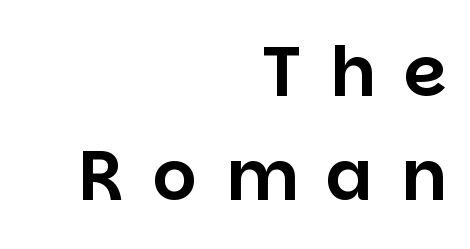
The image shows 69 px sans-serif type, upright; set right-aligned, normal line spacing (1.51x), unusually wide letter spacing (+0.41 em), not underlined; low stroke contrast and a large x-height.
